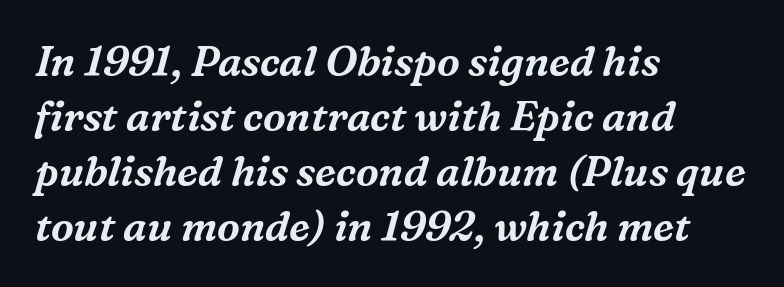
The image shows 41 px serif type, italic (leaning right); set left-aligned, normal line spacing (1.34x), normal letter spacing, not underlined; medium stroke contrast and a medium x-height.
